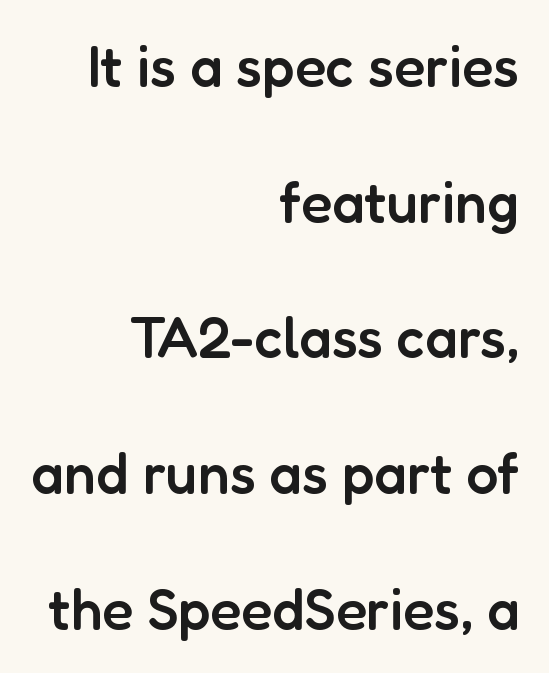
Q: Is the text bold? A: Semi-bold.
Q: Is the text italic (slanted)? A: No, it is upright.
Q: Is the typeface a serif or a sans-serif typeface? A: Sans-serif.
Q: Is the text underlined? A: No.
Q: How is the paragraph aligned? A: Right-aligned.
Q: Is the spacing between letters normal or unusually wide? A: Normal.
Q: Is the spacing between lines tight, normal or loose? A: Loose.
Q: Width (condensed, normal, or wide)? A: Normal.
Q: Stroke contrast? A: Low.
Q: x-height? A: Medium.
Q: Monospaced? A: No.
